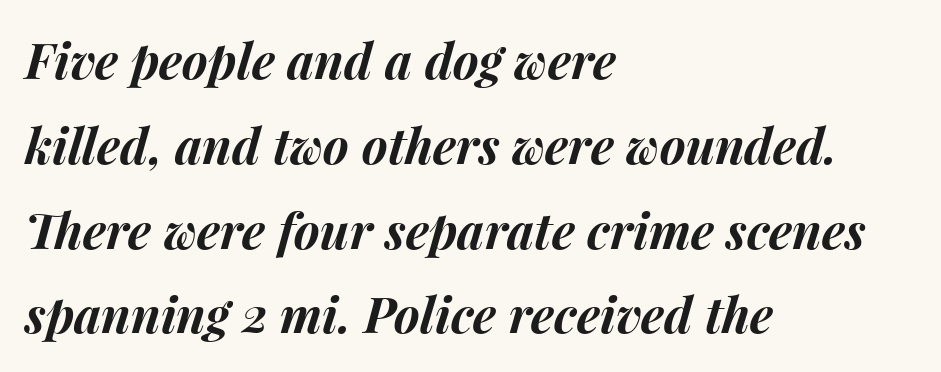
{"italic": "yes", "lean": "right", "slant_degrees": 15, "bold": "yes", "weight": "bold", "width": "normal", "stroke_contrast": "medium", "x_height": "medium", "monospaced": "no", "underline": "no", "align": "left", "line_spacing_ratio": 1.73, "letter_spacing": "normal", "letter_spacing_em": 0.0, "glyph_px": 49}
